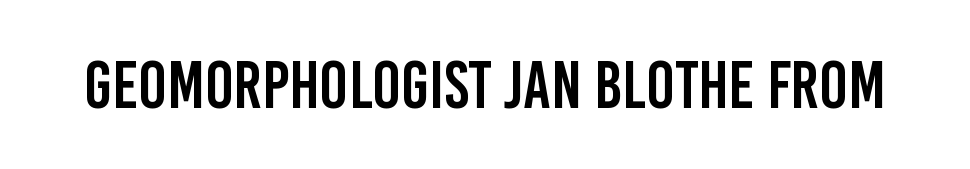
The image shows 67 px condensed sans-serif type, upright; set normal letter spacing, not underlined; low stroke contrast and a large x-height.
